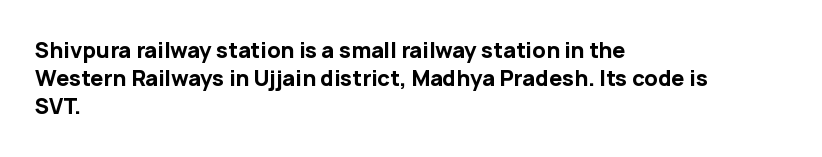
Q: Is the text bold? A: Yes.
Q: Is the text italic (slanted)? A: No, it is upright.
Q: Is the text underlined? A: No.
Q: How is the paragraph aligned? A: Left-aligned.
Q: Is the spacing between letters normal or unusually wide? A: Normal.
Q: Is the spacing between lines tight, normal or loose? A: Normal.
